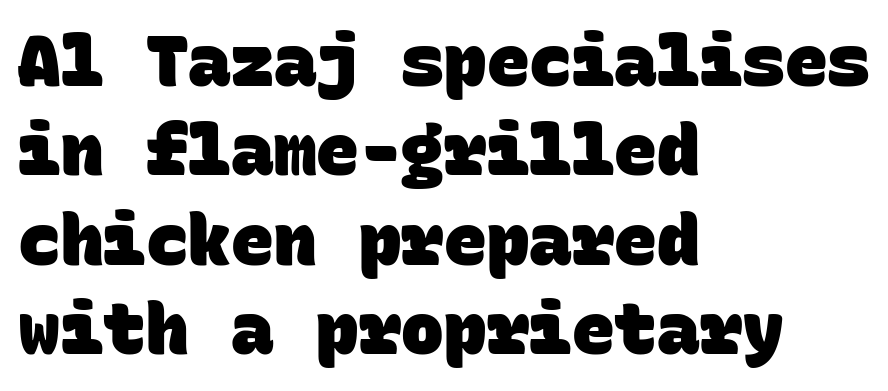
The image shows 71 px heavy sans-serif type, monospaced; set left-aligned, normal line spacing (1.26x), normal letter spacing, not underlined; low stroke contrast and a large x-height.
